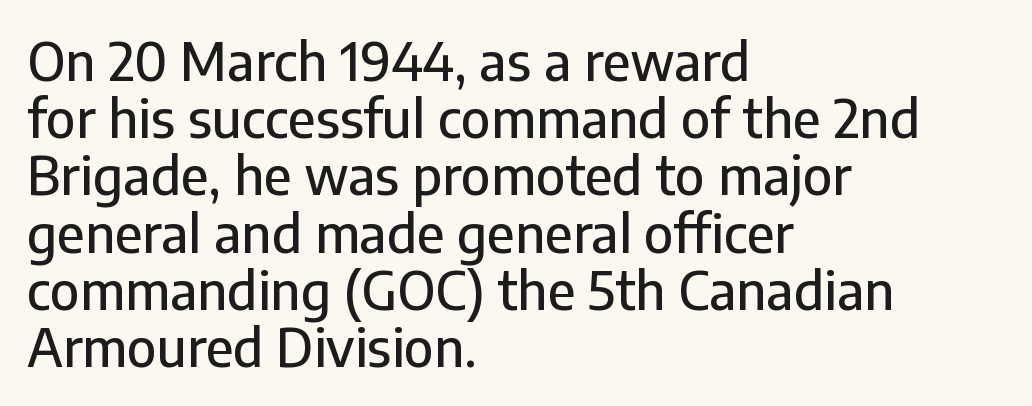
Characters follow at the spacing the type designer built in. Stroke terminals: plain, sans-serif. The compositor pushed each line to the left boundary. The baseline area is clear. Here the designer chose a conventional face with non-uniform glyph widths.
